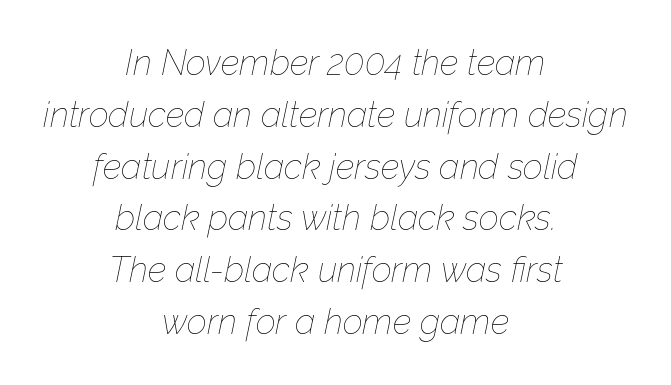
The face looks like a standard text weight, possibly lighter. Is the letter spacing exaggerated? No — it looks like the ordinary default. The paragraph shown floats in the horizontal middle. Does the lettering tilt? It does — this is italic.
